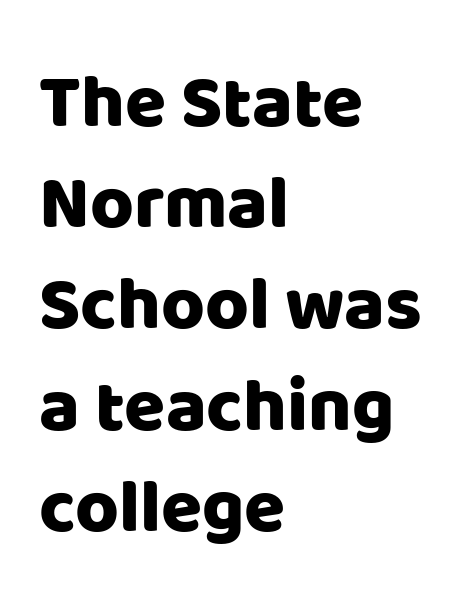
The image shows 75 px sans-serif type, upright; set left-aligned, normal line spacing (1.35x), normal letter spacing, not underlined; low stroke contrast and a large x-height.
